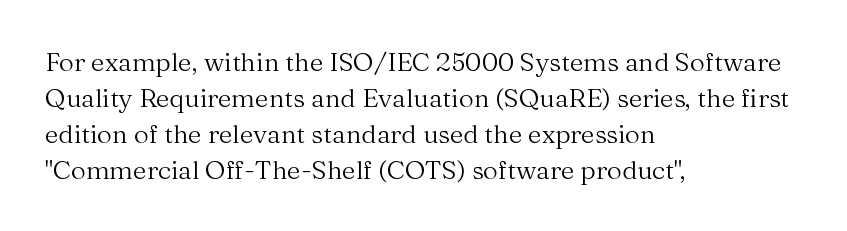
{"italic": "no", "bold": "no", "underline": "no", "align": "left", "line_spacing": "normal", "line_spacing_ratio": 1.38, "letter_spacing": "normal", "letter_spacing_em": 0.0, "glyph_px": 26}
